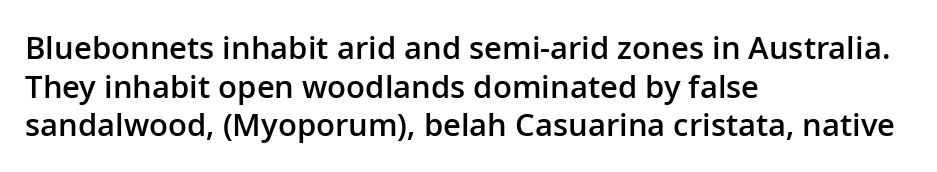
The image shows 31 px semibold sans-serif type, upright; set left-aligned, normal line spacing (1.25x), normal letter spacing, not underlined; low stroke contrast and a medium x-height.
